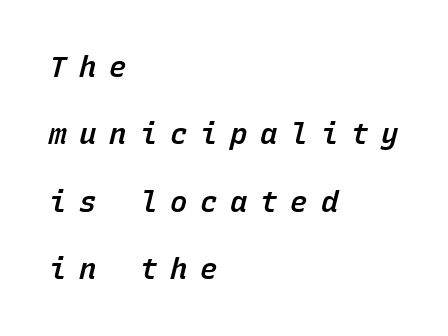
The image shows 29 px semibold type, italic (leaning right), monospaced; set left-aligned, loose line spacing (2.32x), unusually wide letter spacing (+0.44 em), not underlined; low stroke contrast and a medium x-height.
